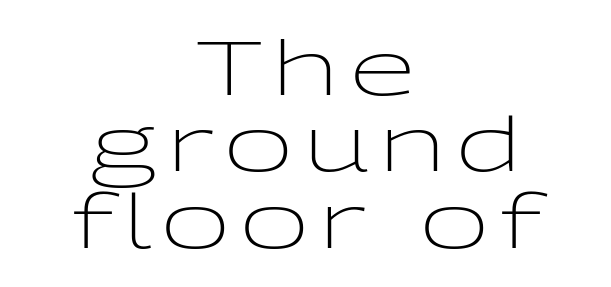
The image shows 75 px light, wide sans-serif type, upright; set centered, tight line spacing (1.02x), not underlined; low stroke contrast and a medium x-height.
